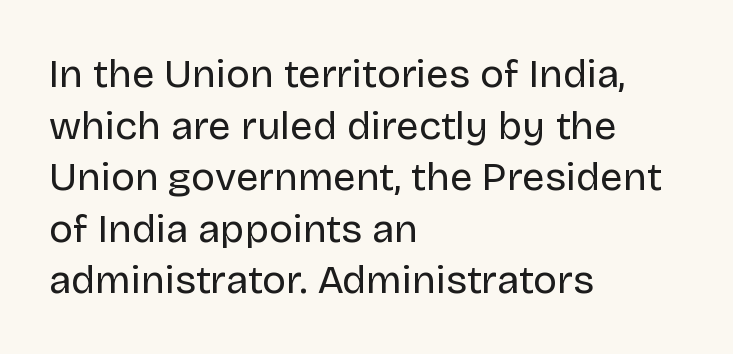
If you measured baseline to baseline, you'd find a middling distance. Descenders hang freely into open space. Alignment: flush left. The glyphs in this specimen are sans serif.
